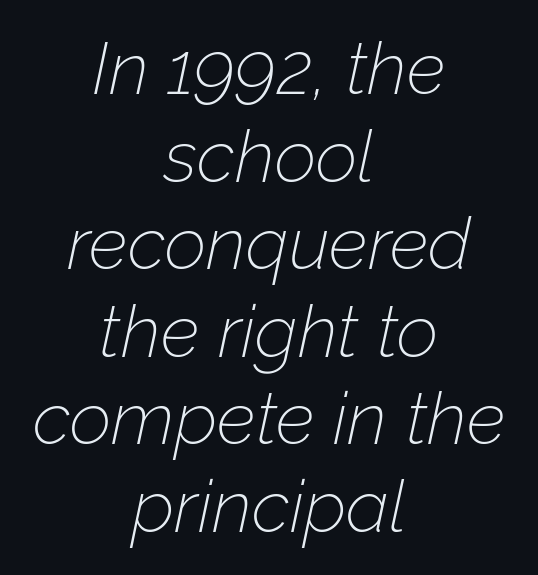
Rule under the text: the space is simply empty. Do the characters align in a grid? No, the font is proportional. Think standard paragraph weight, or any step lighter than that. Short note: letters normally spaced. These lines are centered, leaving both edges ragged.
